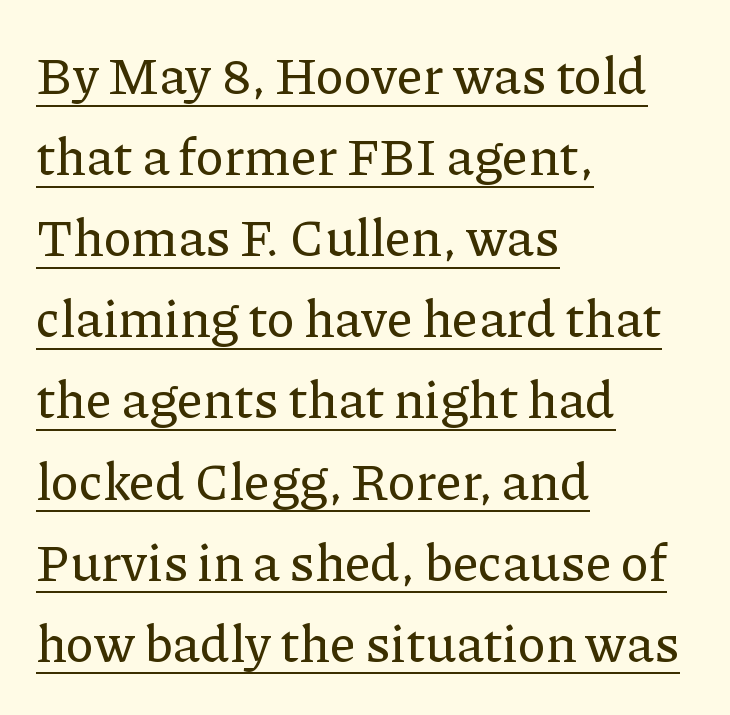
The vertical gap from one line to the next is medium. Does a line run under the words? Yes, clearly. Honestly, the letter spacing is just normal — you wouldn't notice it. The rendering uses natural spacing where letterforms have individual widths.
